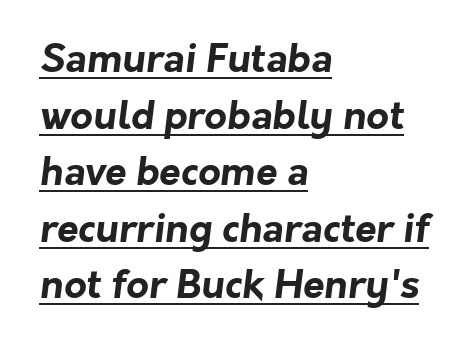
Q: Is the text bold? A: Yes.
Q: Is the typeface a serif or a sans-serif typeface? A: Sans-serif.
Q: Is the text underlined? A: Yes.
Q: How is the paragraph aligned? A: Left-aligned.
Q: Is the spacing between letters normal or unusually wide? A: Normal.
Q: Is the spacing between lines tight, normal or loose? A: Normal.
Q: Width (condensed, normal, or wide)? A: Normal.
Q: Stroke contrast? A: Low.
Q: x-height? A: Medium.
Q: Monospaced? A: No.
